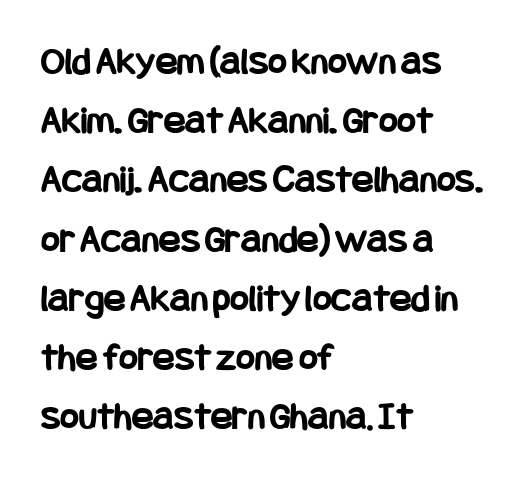
The image shows 40 px bold, condensed sans-serif type, upright; set left-aligned, normal line spacing (1.48x), normal letter spacing, not underlined; low stroke contrast and a large x-height.
